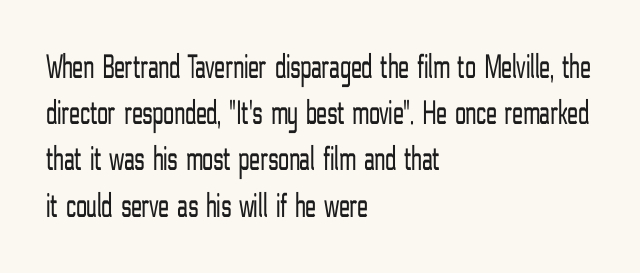
{"serif": "no", "italic": "no", "bold": "no", "weight": "light", "width": "condensed", "stroke_contrast": "low", "x_height": "medium", "monospaced": "no", "underline": "no", "align": "left", "line_spacing": "normal", "line_spacing_ratio": 1.32, "letter_spacing": "normal", "letter_spacing_em": 0.0, "glyph_px": 35}
